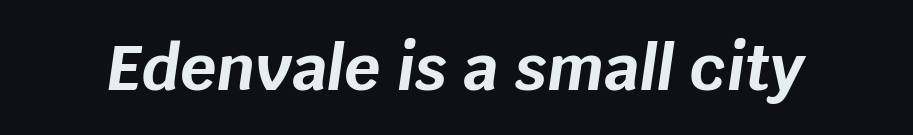
How are the letters spaced? Ordinarily, with no added tracking. The strokes are fattened all the way to bold. Notice how the stems are inclined rather than vertical — that's the hallmark of italics. Character widths vary here, with narrow letters taking less room than wide ones.
